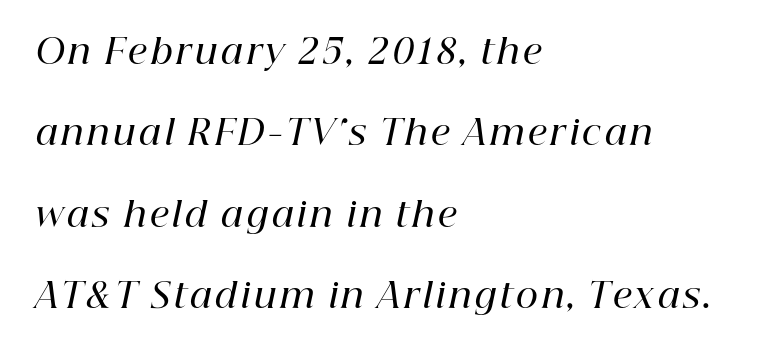
The image shows 34 px semibold serif type, italic (leaning right); set left-aligned, loose line spacing (2.39x), not underlined; high stroke contrast and a medium x-height.
